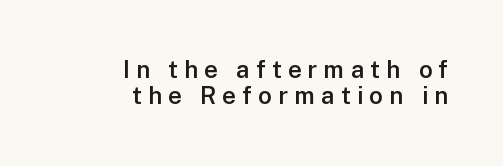
Q: Is the text bold? A: Semi-bold.
Q: Is the text italic (slanted)? A: No, it is upright.
Q: Is the text underlined? A: No.
Q: How is the paragraph aligned? A: Right-aligned.
Q: Is the spacing between letters normal or unusually wide? A: Unusually wide.
Q: Is the spacing between lines tight, normal or loose? A: Tight.
